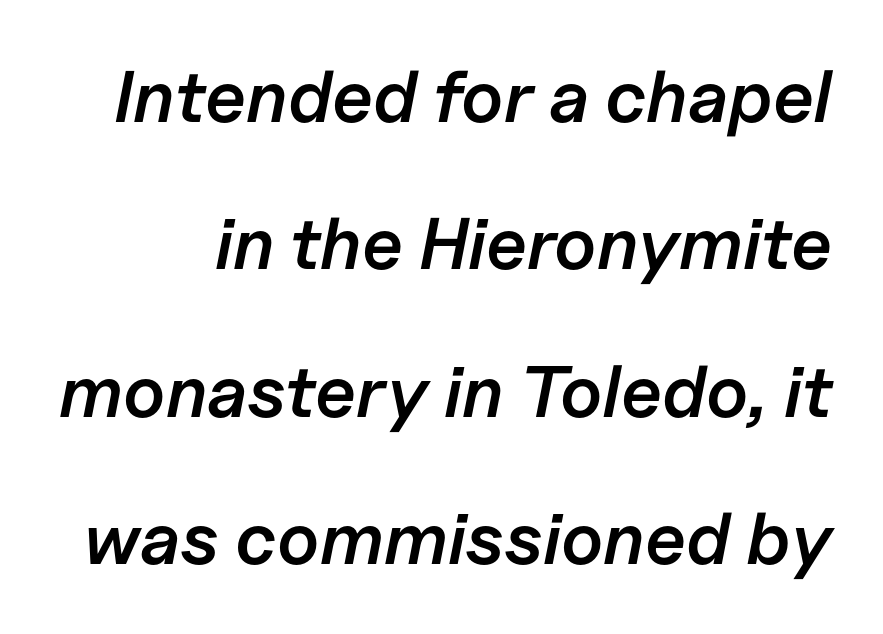
The image shows 73 px semibold type, italic (leaning right); set loose line spacing (2.02x), normal letter spacing, not underlined; low stroke contrast and a medium x-height.
